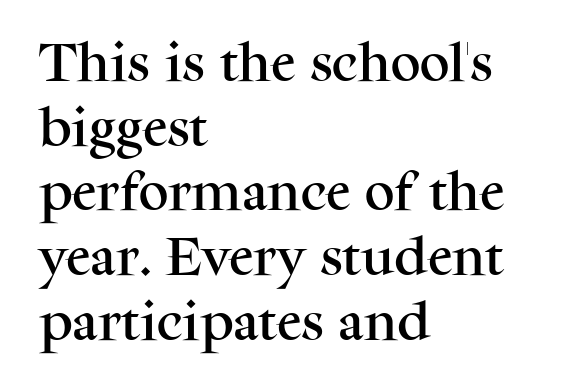
Serifs: yes, visible at the terminals of the letterforms. The gaps between neighbouring characters are ordinary and unremarkable. Leading matches the norm, producing a regular column. Notice how the passage keeps a crisp vertical edge on the left only.
